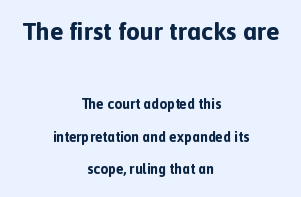
Q: Is the text bold? A: Yes.
Q: Is the text italic (slanted)? A: No, it is upright.
Q: Is the text underlined? A: No.
Q: How is the paragraph aligned? A: Centered.
Q: Is the spacing between letters normal or unusually wide? A: Normal.
Q: Is the spacing between lines tight, normal or loose? A: Loose.
Q: Which block of text is set in a larger size, the first (top) or the second (bottom)? A: The first (top) one.
